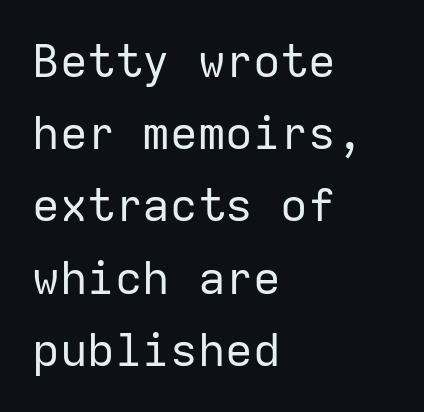
When letters stand straight like this, we call the style roman or upright. The rendering shows plain stroke endings on the letterforms — a sans-serif design. Type without underlining. Left-aligned paragraph, ragged on the right. Observe the ordinary spacing: letters are neighbours, not strangers. Looks like terminal output: every glyph gets an equal slot.
